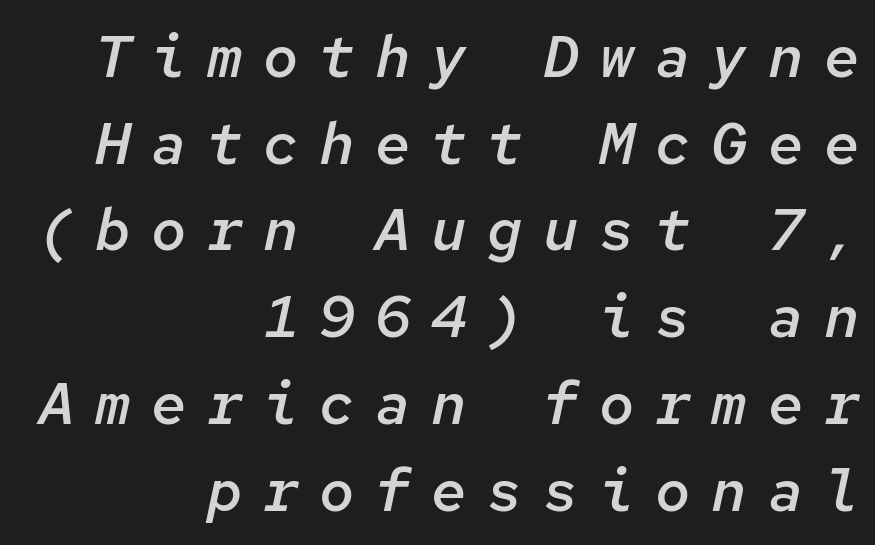
Q: Is the text bold? A: Semi-bold.
Q: Is the text italic (slanted)? A: Yes, it leans right by about 12 degrees.
Q: Is the text underlined? A: No.
Q: How is the paragraph aligned? A: Right-aligned.
Q: Is the spacing between letters normal or unusually wide? A: Unusually wide.
Q: Is the spacing between lines tight, normal or loose? A: Normal.
Q: Width (condensed, normal, or wide)? A: Normal.
Q: Stroke contrast? A: Low.
Q: x-height? A: Medium.
Q: Monospaced? A: Yes.
